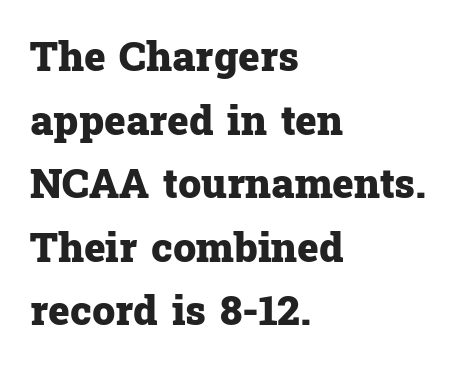
Quick note: not italic, upright. You'd pick this weight for a headline — it's a proper bold. Leftover space on each line is placed entirely after the last word. The tracking reads as untouched default to a designer's eye. This sample has the flowing, uneven cadence of proportional lettering.
